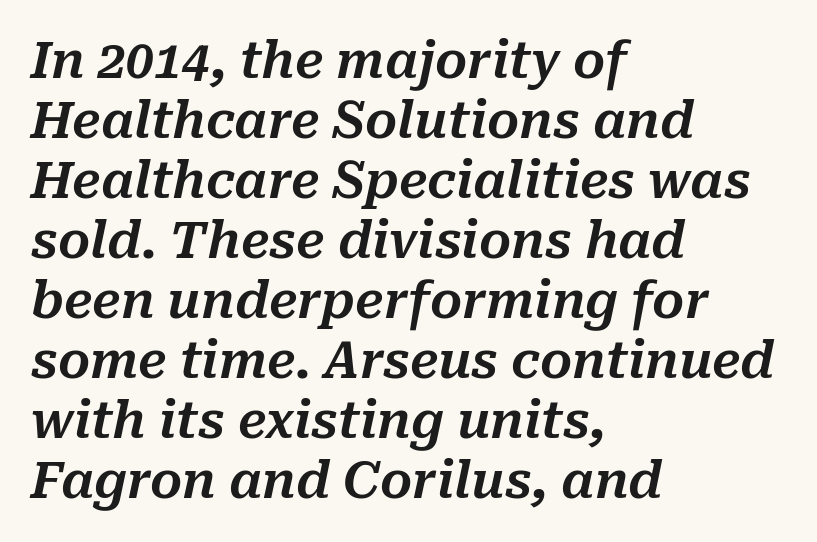
{"italic": "yes", "lean": "right", "slant_degrees": 10, "width": "normal", "stroke_contrast": "medium", "x_height": "medium", "monospaced": "no", "underline": "no", "align": "left", "line_spacing_ratio": 1.2, "letter_spacing": "normal", "letter_spacing_em": 0.0, "glyph_px": 50}
